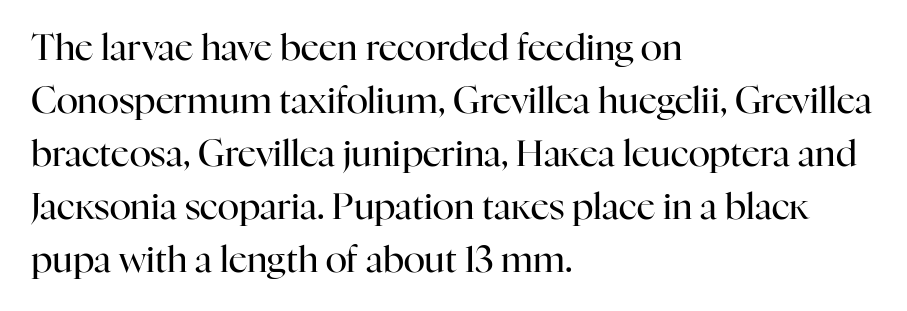
The image shows 36 px regular-weight serif type, upright; set left-aligned, normal line spacing (1.47x), normal letter spacing, not underlined; high stroke contrast and a medium x-height.
